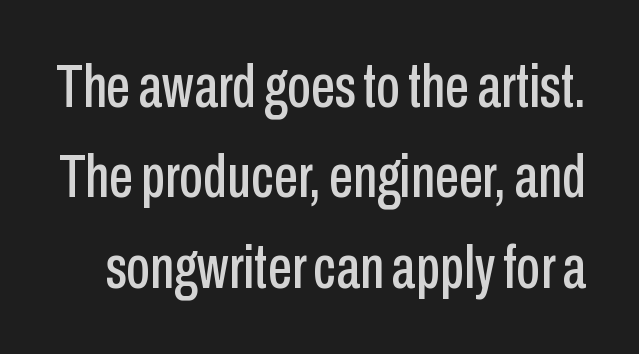
Tracking value appears to be zero — textbook default spacing. Quick note: underline off. The designer left line spacing at the default. This sample uses a sans-serif face.
